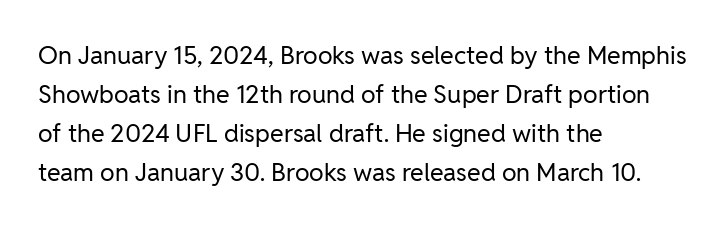
The space between consecutive lines is moderate. In terms of letterspacing, this is plain default setting. This rendering features lettering with no underline. Is the stroke heavy? The answer is a plain regular-or-lighter.
